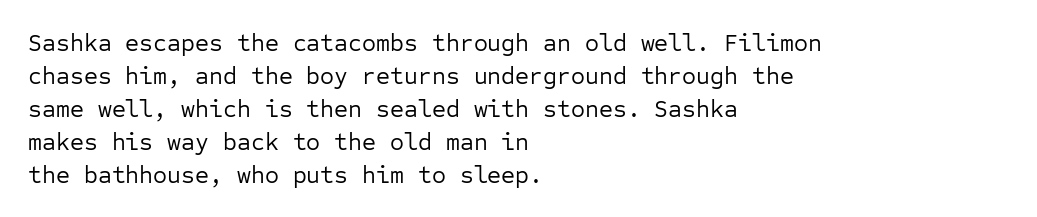
The image shows 24 px text type, upright; set left-aligned, normal line spacing (1.37x), normal letter spacing, not underlined.
